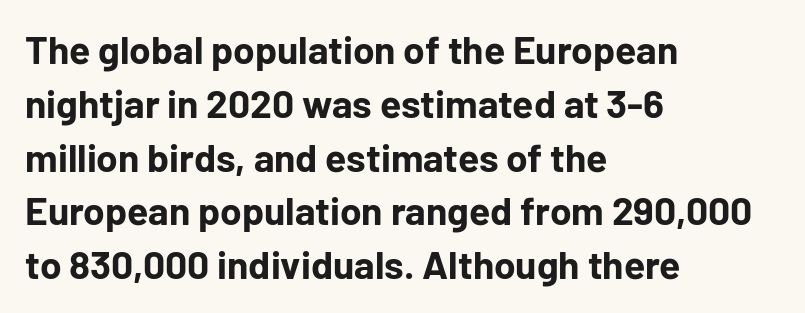
The image shows 39 px bold sans-serif type, upright; set left-aligned, normal line spacing (1.38x), normal letter spacing, not underlined; low stroke contrast and a medium x-height.
